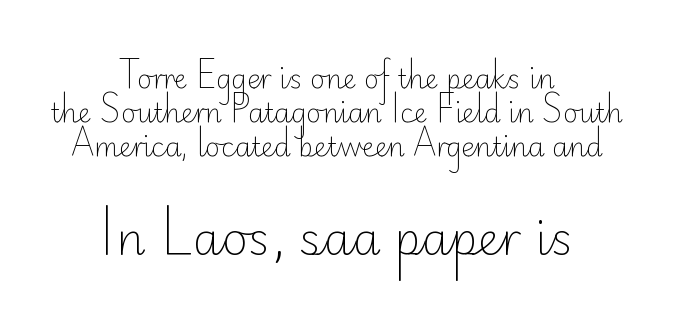
The image shows 45 px light sans-serif type, upright; set centered, normal line spacing (1.3x), normal letter spacing, not underlined; the second (bottom) block is 1.73x larger; low stroke contrast and a small x-height.
